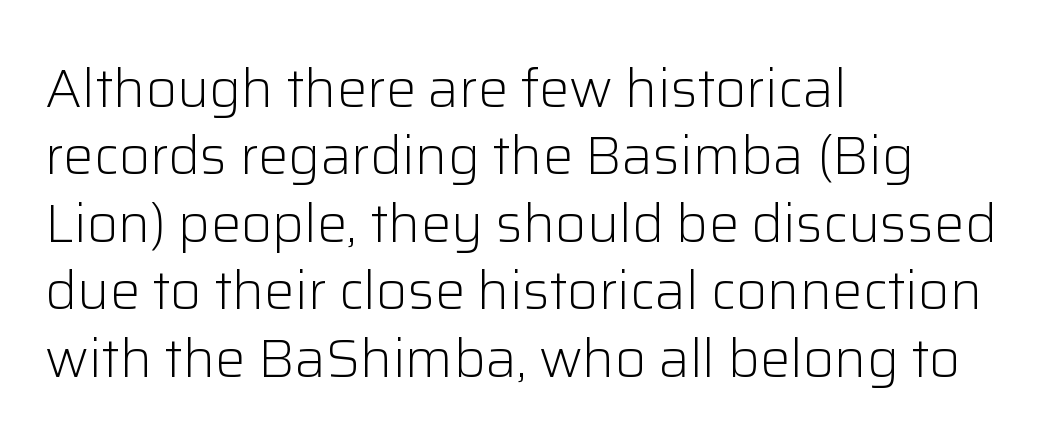
The image shows 54 px light sans-serif type, upright; set left-aligned, normal line spacing (1.25x), normal letter spacing, not underlined; low stroke contrast and a medium x-height.
